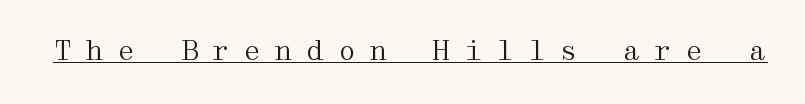
The image shows 27 px text type, upright; set unusually wide letter spacing (+0.47 em), underlined.
